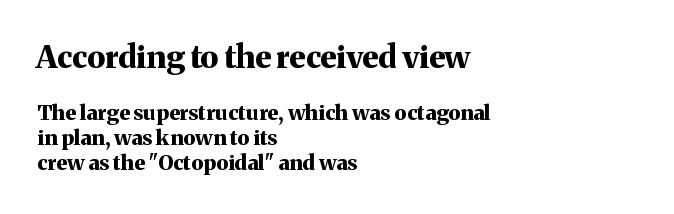
Which margin do the lines hug? The left one — the right edge is uneven. The letters carry serifs — small finishing strokes at the ends of their stems. Glyph-to-glyph distance matches everyday printed text. The composition opens big and finishes small. A typesetter would mark this as roman, not italic. Note the varied advance widths — an 'i' is clearly narrower than an 'm'.
